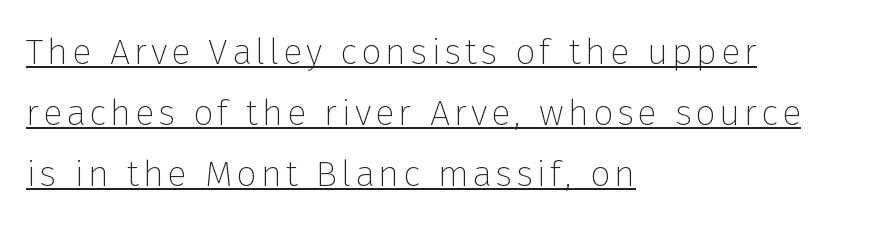
The image shows 36 px thin sans-serif type, upright; set left-aligned, normal line spacing (1.69x), underlined; low stroke contrast and a medium x-height.
